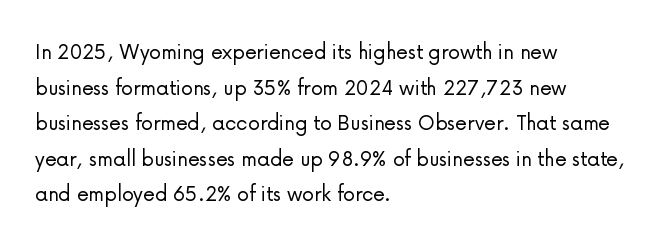
The image shows 24 px text type, upright; set left-aligned, normal line spacing (1.48x), normal letter spacing, not underlined.
